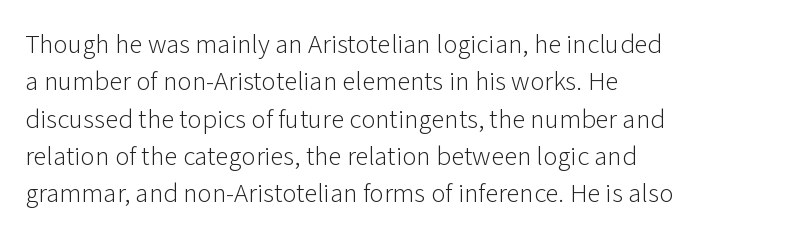
{"italic": "no", "bold": "no", "underline": "no", "align": "left", "line_spacing": "normal", "line_spacing_ratio": 1.38, "letter_spacing": "normal", "letter_spacing_em": 0.0, "glyph_px": 27}
